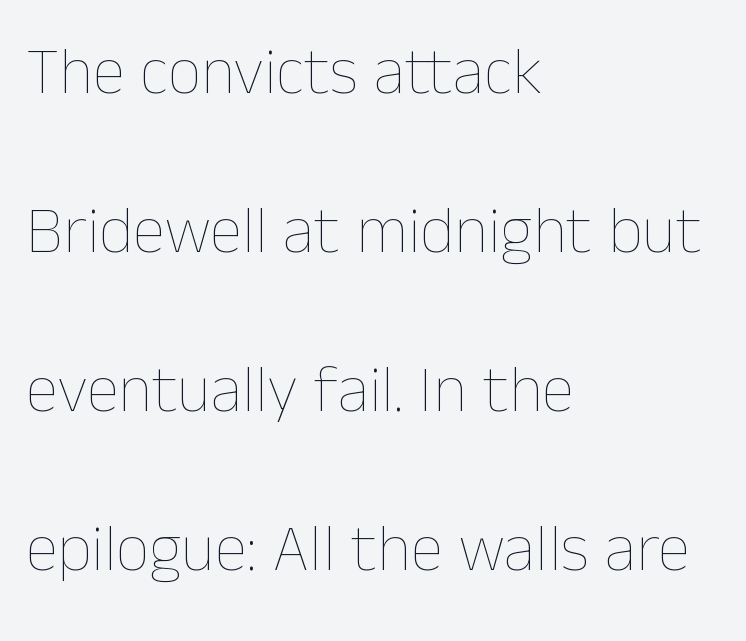
{"italic": "no", "bold": "no", "weight": "thin", "width": "normal", "stroke_contrast": "low", "x_height": "medium", "monospaced": "no", "underline": "no", "align": "left", "line_spacing": "loose", "line_spacing_ratio": 2.41, "letter_spacing": "normal", "letter_spacing_em": 0.0, "glyph_px": 66}
